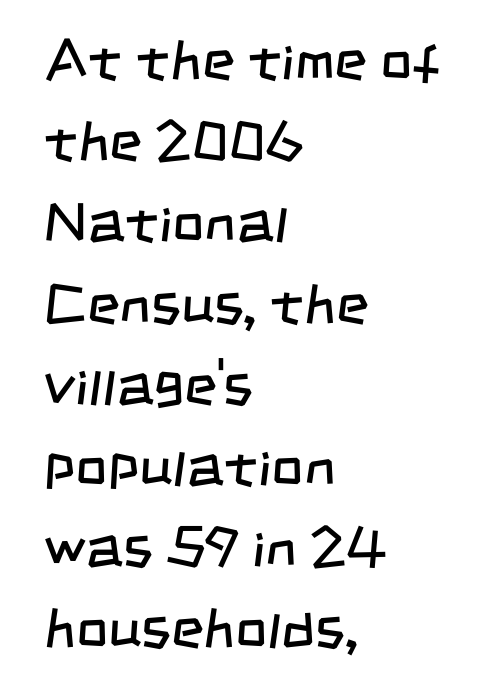
The image shows 56 px regular-weight, condensed sans-serif type; set left-aligned, normal line spacing (1.45x), normal letter spacing, not underlined; low stroke contrast and a large x-height.
